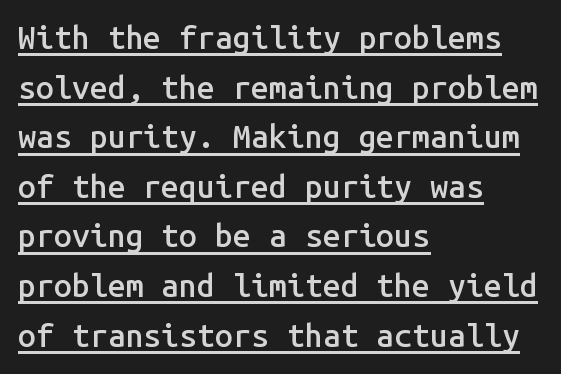
The image shows 32 px semibold sans-serif type, upright, monospaced; set left-aligned, normal line spacing (1.55x), normal letter spacing, underlined; low stroke contrast and a medium x-height.
